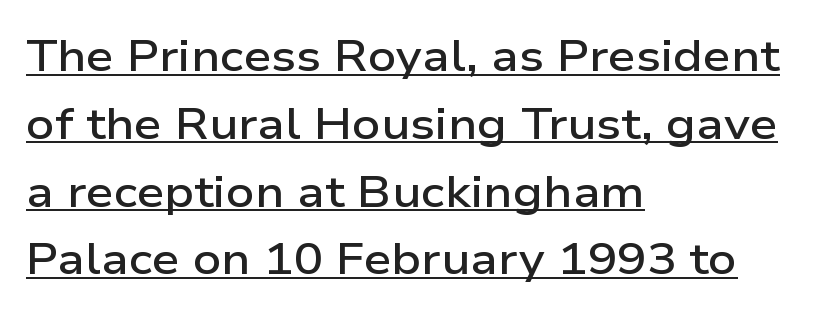
The image shows 44 px semibold, wide sans-serif type, upright; set left-aligned, normal line spacing (1.54x), normal letter spacing, underlined; low stroke contrast and a medium x-height.
